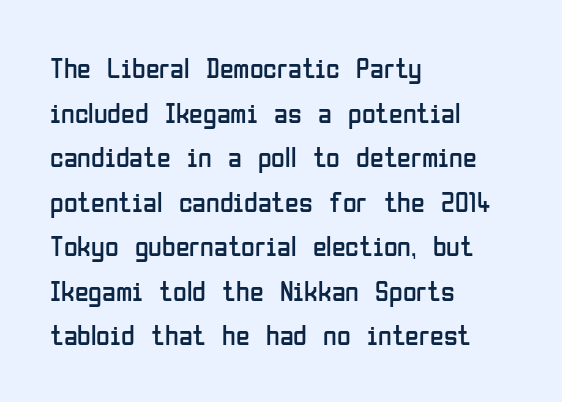
The letters stand upright; this is a roman face. No extra ink here — the face is not bold. The text block is weighted toward the left margin, trailing off unevenly rightward. Normally led — the rows are evenly, conventionally spaced. Descenders are the only things crossing below the line.
